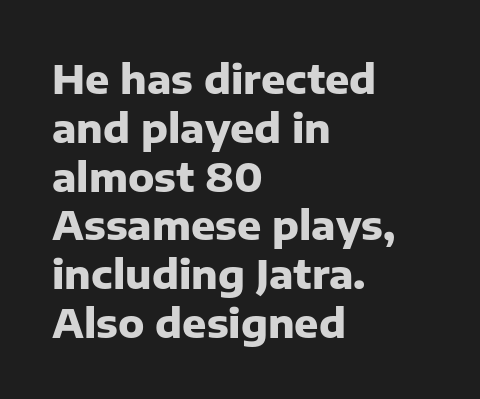
Letters rest on an invisible, unmarked baseline. Leftover space on each line is placed entirely after the last word. The face used here is a sans, in the tradition of grotesques and geometrics. The face used here is proportionally spaced, like ordinary book or web type. Heavy-handed strokes throughout: this text is bold. The lettering stays uniformly vertical, giving the passage a roman look.
